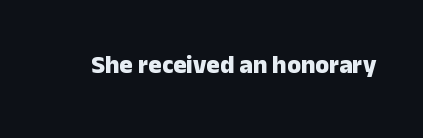
Q: Is the text bold? A: Yes.
Q: Is the text italic (slanted)? A: No, it is upright.
Q: Is the text underlined? A: No.
Q: Is the spacing between letters normal or unusually wide? A: Normal.
